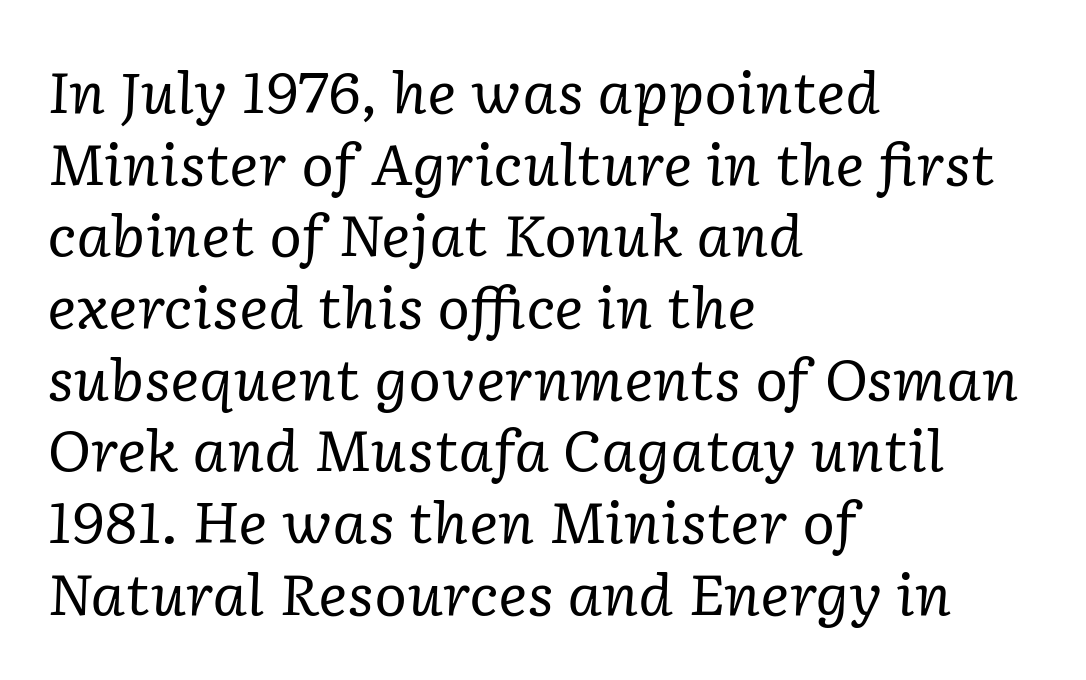
The image shows 56 px regular-weight serif type, italic (leaning right); set left-aligned, normal line spacing (1.28x), normal letter spacing, not underlined; low stroke contrast and a medium x-height.
